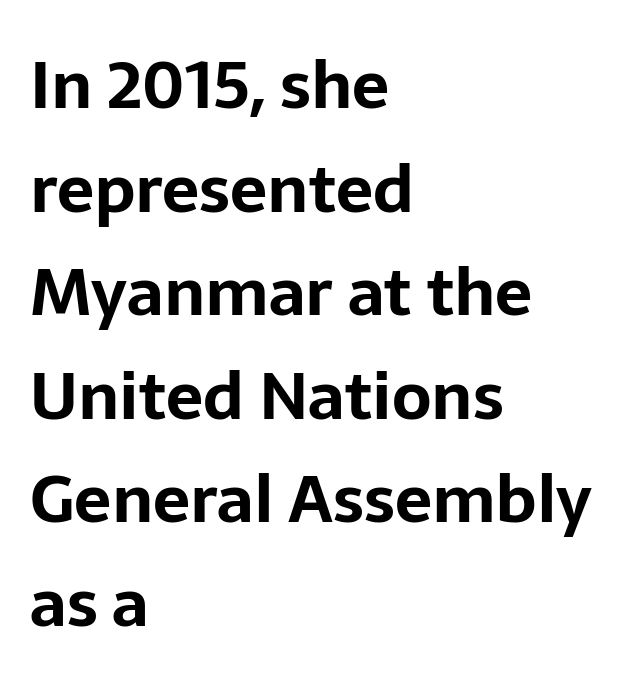
The image shows 66 px bold sans-serif type, upright; set left-aligned, normal line spacing (1.57x), normal letter spacing, not underlined; low stroke contrast and a medium x-height.
